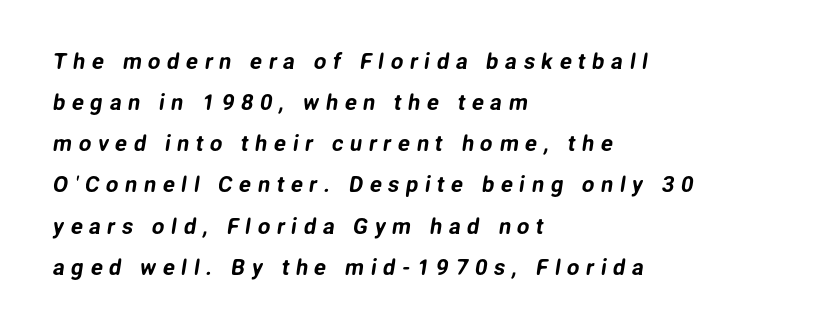
Q: Is the text underlined? A: No.
Q: How is the paragraph aligned? A: Left-aligned.
Q: Is the spacing between letters normal or unusually wide? A: Unusually wide.
